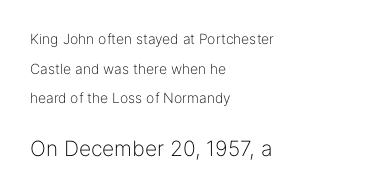
The image shows 21 px text type, upright; set left-aligned, loose line spacing (2.11x), normal letter spacing, not underlined; the second (bottom) block is 1.5x larger.
